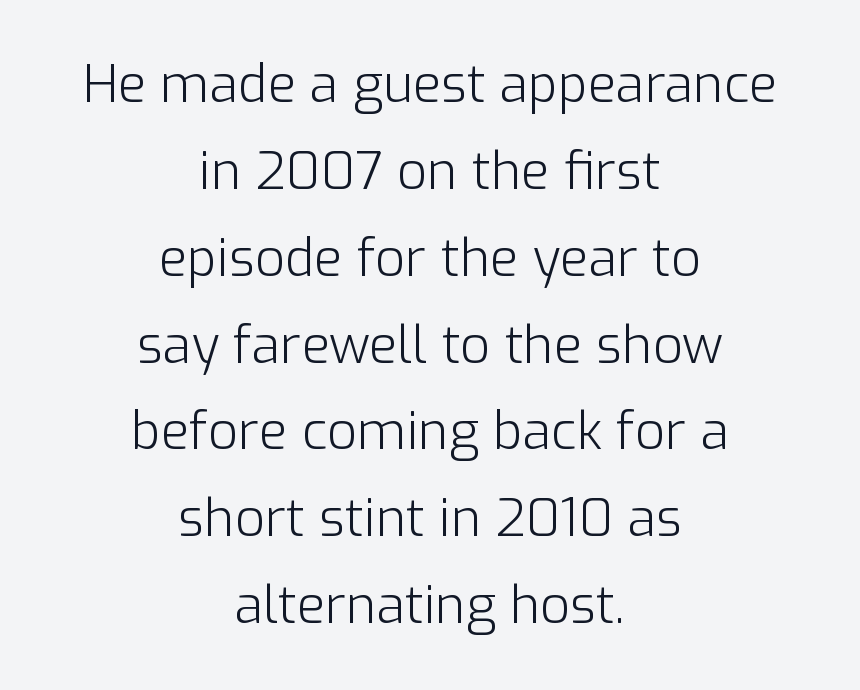
Think of a printed novel: that variable character pitch is what you see here. Plain, unruled lines of type. Students, observe: this is what conventionally led text looks like. The rag falls on both sides of this text block equally.
